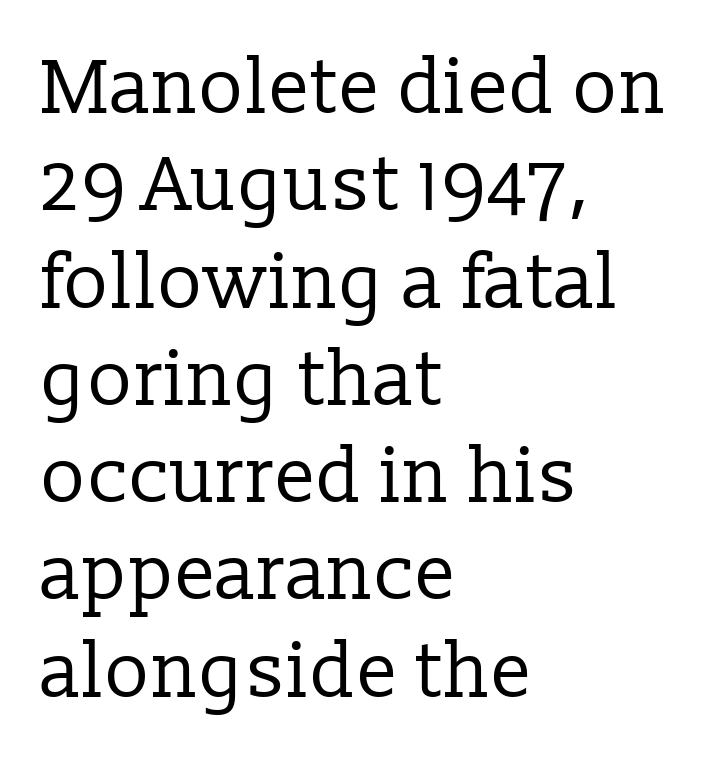
{"serif": "yes", "italic": "no", "bold": "no", "weight": "regular", "width": "normal", "stroke_contrast": "low", "x_height": "medium", "monospaced": "no", "underline": "no", "align": "left", "line_spacing": "normal", "line_spacing_ratio": 1.28, "letter_spacing": "normal", "letter_spacing_em": 0.0, "glyph_px": 76}
